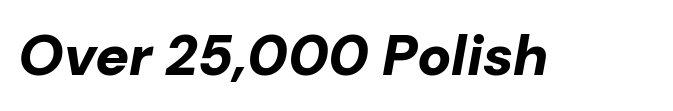
The image shows 57 px bold type, italic (leaning right); set normal letter spacing, not underlined; low stroke contrast and a medium x-height.
